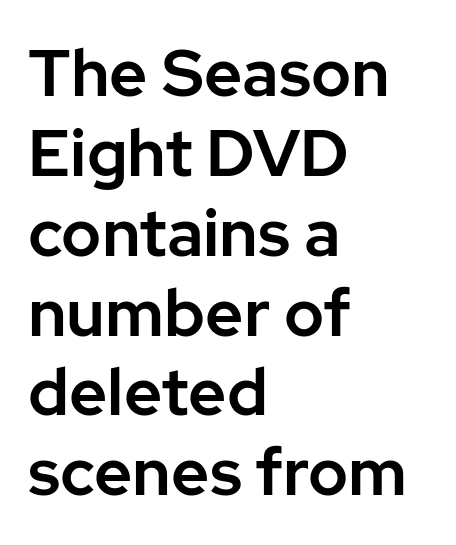
This rendering leaves character spacing at its baseline value. Layout note: lines flush left. Each letter keeps its own natural width here, so spacing adapts to shape. Tall strokes in this sample are plumb rather than angled.
